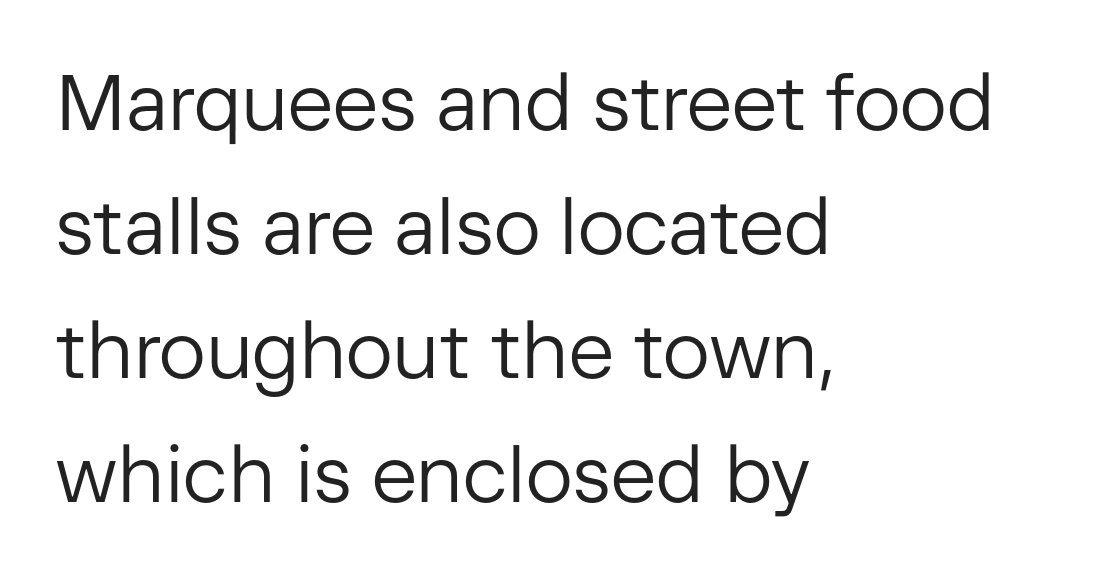
How are the letters spaced? Ordinarily, with no added tracking. Do the characters align in a grid? No, the font is proportional. The rendering uses a moderate line-height, typical for paragraphs. Every stem runs plumb, perpendicular to the baseline. Is the stroke heavy? The answer is a plain regular-or-lighter. Horizontally, the lines are justified to the leading edge only.
